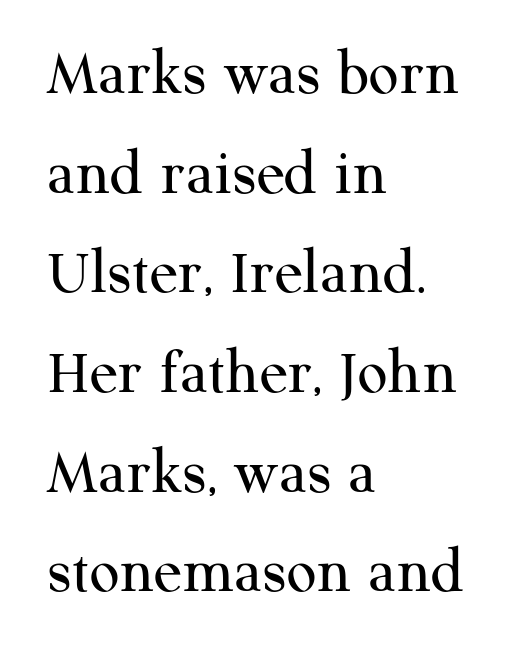
The image shows 66 px regular-weight serif type, upright; set left-aligned, normal line spacing (1.51x), normal letter spacing, not underlined; medium stroke contrast and a medium x-height.
